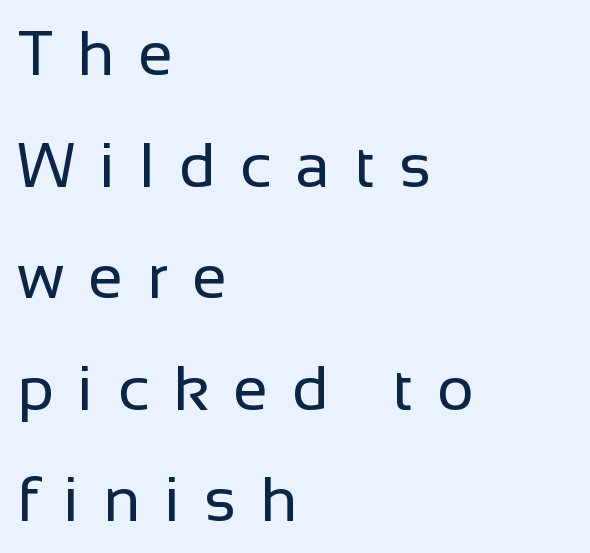
Q: Is the text bold? A: No.
Q: Is the text italic (slanted)? A: No, it is upright.
Q: Is the typeface a serif or a sans-serif typeface? A: Sans-serif.
Q: Is the text underlined? A: No.
Q: How is the paragraph aligned? A: Left-aligned.
Q: Is the spacing between letters normal or unusually wide? A: Unusually wide.
Q: Width (condensed, normal, or wide)? A: Normal.
Q: Stroke contrast? A: Low.
Q: x-height? A: Medium.
Q: Monospaced? A: No.
